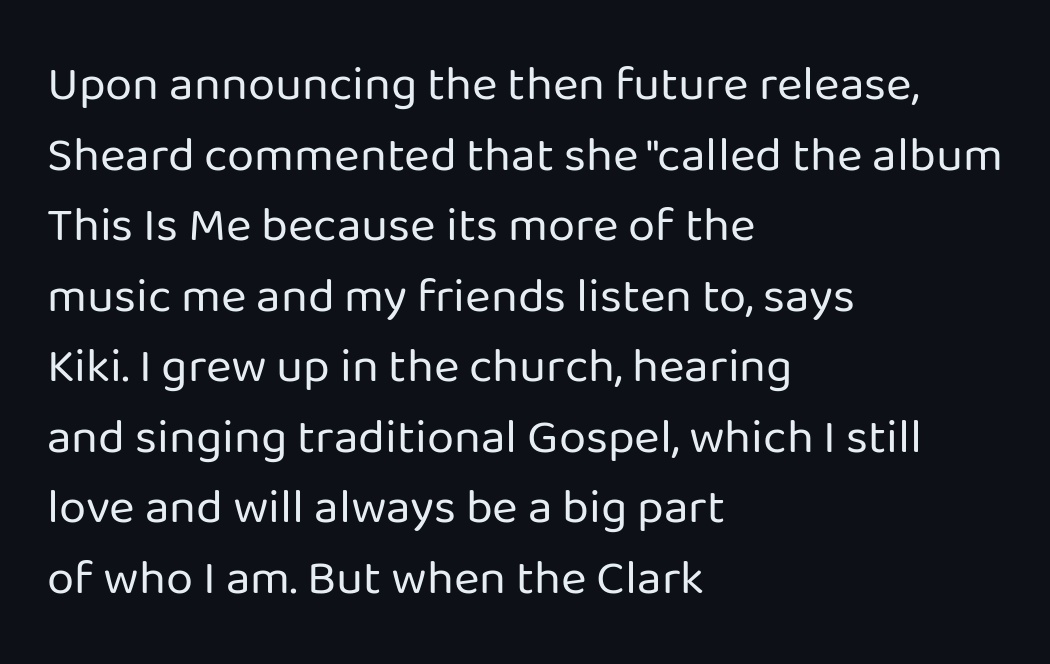
The image shows 49 px regular-weight sans-serif type, upright; set left-aligned, normal line spacing (1.44x), normal letter spacing, not underlined; low stroke contrast and a medium x-height.
